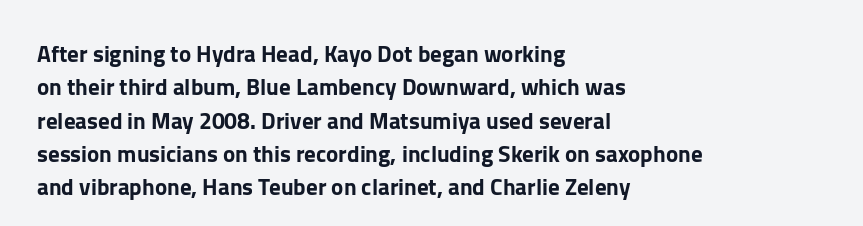
Q: Is the text italic (slanted)? A: No, it is upright.
Q: Is the text underlined? A: No.
Q: How is the paragraph aligned? A: Left-aligned.
Q: Is the spacing between letters normal or unusually wide? A: Normal.
Q: Is the spacing between lines tight, normal or loose? A: Normal.
